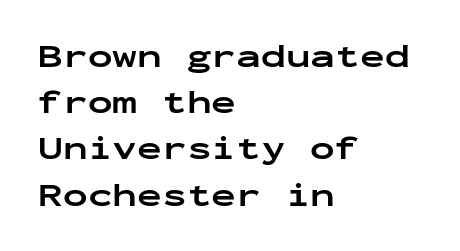
Quick note: interline space is typical. The characters look thick and weighty, a clear bold. These lines are rendered in a fixed-pitch font. The string is rendered with underlining switched off. This sample uses plain, unmodified letter spacing. The type family on display is of the sans-serif kind.
